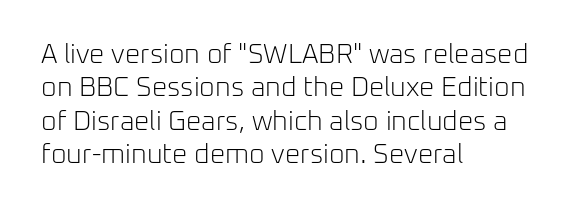
No letter is thick-stroked: the sample isn't bold. This rendering leaves character spacing at its baseline value. A bare baseline throughout the passage. Line beginnings align vertically; line endings do not. This sample uses an upright cut, with every glyph sitting square on the baseline.
